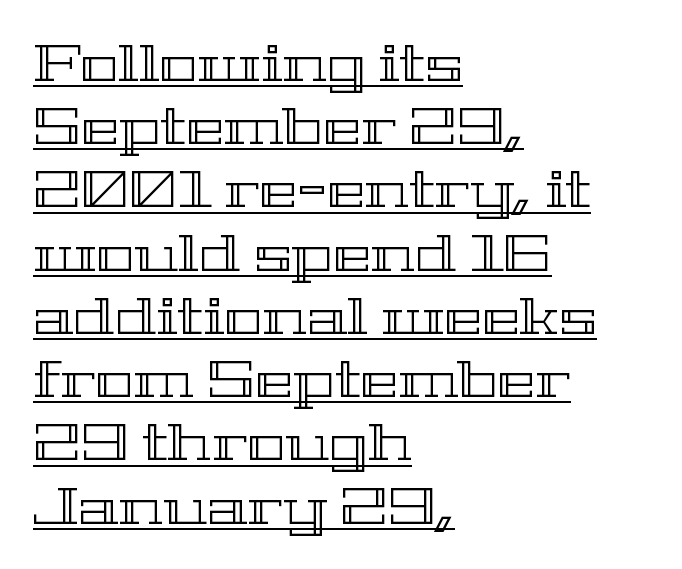
The image shows 51 px wide type, upright; set left-aligned, line spacing 1.24x, normal letter spacing, underlined; a medium x-height.
